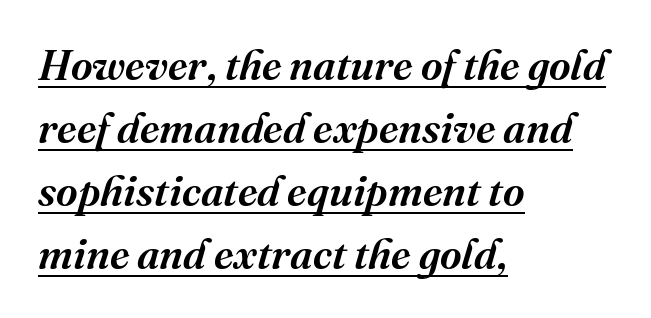
Q: Is the text bold? A: Semi-bold.
Q: Is the text italic (slanted)? A: Yes, it leans right by about 16 degrees.
Q: Is the typeface a serif or a sans-serif typeface? A: Serif.
Q: Is the text underlined? A: Yes.
Q: How is the paragraph aligned? A: Left-aligned.
Q: Is the spacing between letters normal or unusually wide? A: Normal.
Q: Is the spacing between lines tight, normal or loose? A: Normal.
Q: Width (condensed, normal, or wide)? A: Normal.
Q: Stroke contrast? A: Medium.
Q: x-height? A: Medium.
Q: Monospaced? A: No.
